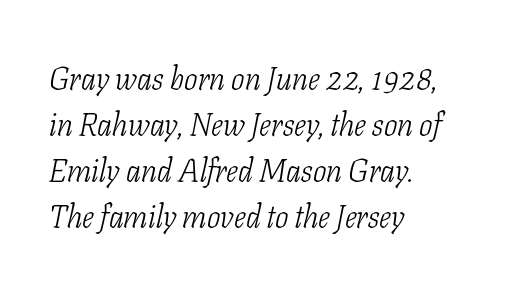
The image shows 32 px light, condensed serif type, italic (leaning right); set left-aligned, normal line spacing (1.44x), normal letter spacing, not underlined; low stroke contrast and a medium x-height.
